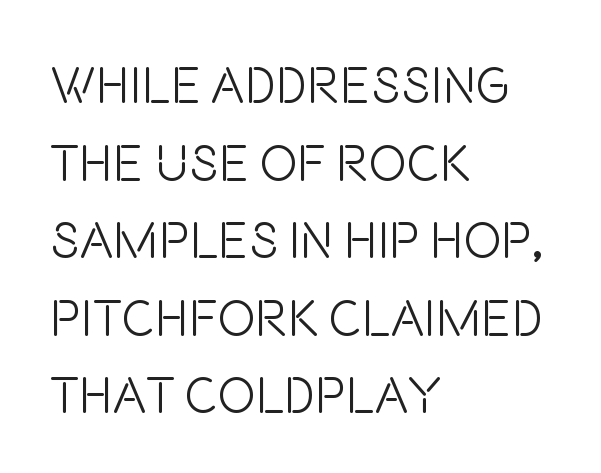
Q: Is the text bold? A: No.
Q: Is the text italic (slanted)? A: No, it is upright.
Q: Is the typeface a serif or a sans-serif typeface? A: Sans-serif.
Q: Is the text underlined? A: No.
Q: How is the paragraph aligned? A: Left-aligned.
Q: Is the spacing between letters normal or unusually wide? A: Normal.
Q: Is the spacing between lines tight, normal or loose? A: Normal.
Q: Width (condensed, normal, or wide)? A: Condensed.
Q: Stroke contrast? A: Low.
Q: x-height? A: Large.
Q: Monospaced? A: No.
